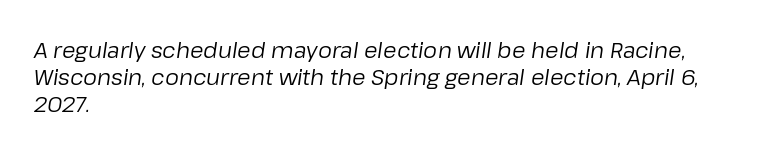
The image shows 22 px text type, italic (leaning right); set left-aligned, line spacing 1.22x, normal letter spacing, not underlined.
